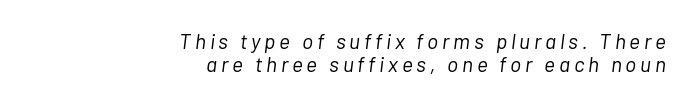
Stems here are at most as thick as an everyday book face. You could barely slide anything between these rows. If you drew a line through each stem, it would be angled. The setting favours the right margin, as signatures and pull-quotes sometimes do. Beneath every word, the page is bare.
